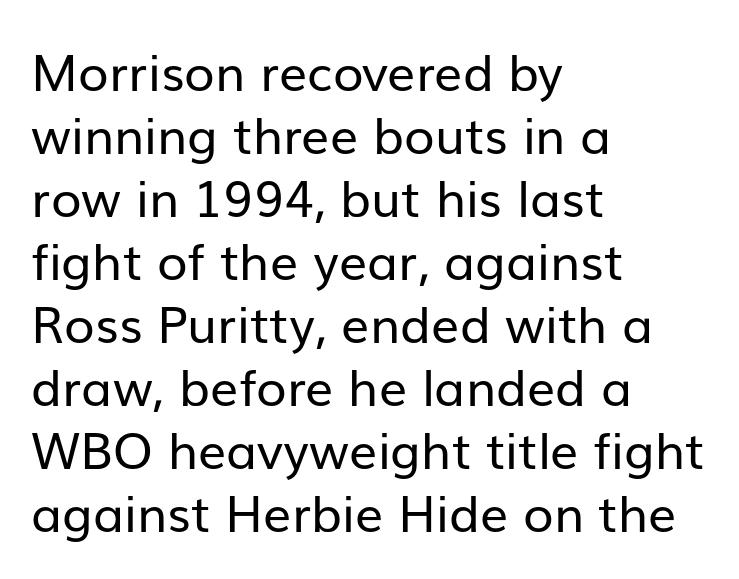
The image shows 50 px regular-weight sans-serif type, upright; set left-aligned, normal line spacing (1.26x), normal letter spacing, not underlined; low stroke contrast and a medium x-height.
